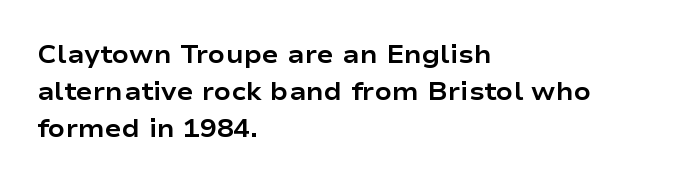
{"italic": "no", "bold": "yes", "underline": "no", "align": "left", "line_spacing": "normal", "line_spacing_ratio": 1.49, "letter_spacing": "normal", "letter_spacing_em": 0.0, "glyph_px": 25}
